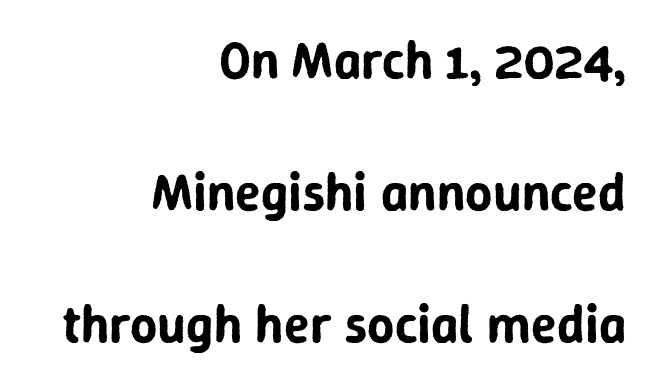
The vertical gap from one line to the next is large. Descender tails drop into unmarked territory. Nope, not italic — everything's standing straight. Horizontally, the lines are justified to the trailing edge only. The glyphs in this specimen are sans serif. Character widths vary here, with narrow letters taking less room than wide ones.
